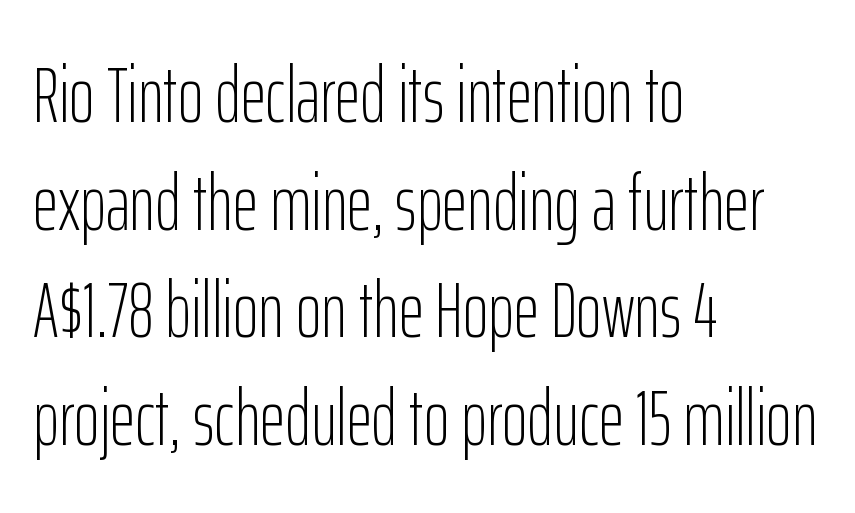
{"serif": "no", "italic": "no", "bold": "no", "weight": "light", "width": "condensed", "stroke_contrast": "low", "x_height": "medium", "monospaced": "no", "underline": "no", "align": "left", "line_spacing": "normal", "line_spacing_ratio": 1.38, "letter_spacing": "normal", "letter_spacing_em": 0.0, "glyph_px": 78}
